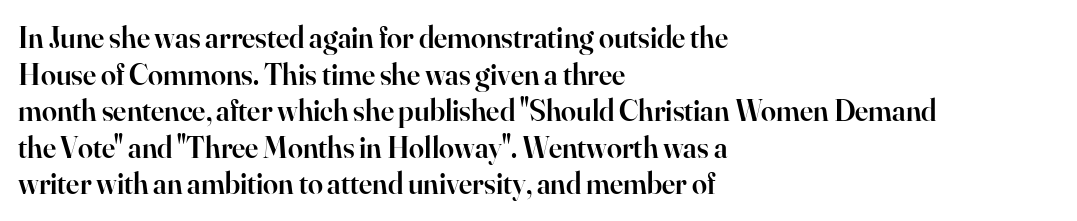
The typesetting leans somewhat heavy: a semibold. The lines are quadded left. Varying glyph widths throughout — classic text-font behaviour. Here the glyphs are tracked normally, forming tight word shapes. The lettering stays uniformly vertical, giving the passage a roman look. Any mark beneath the type? The region is blank.
